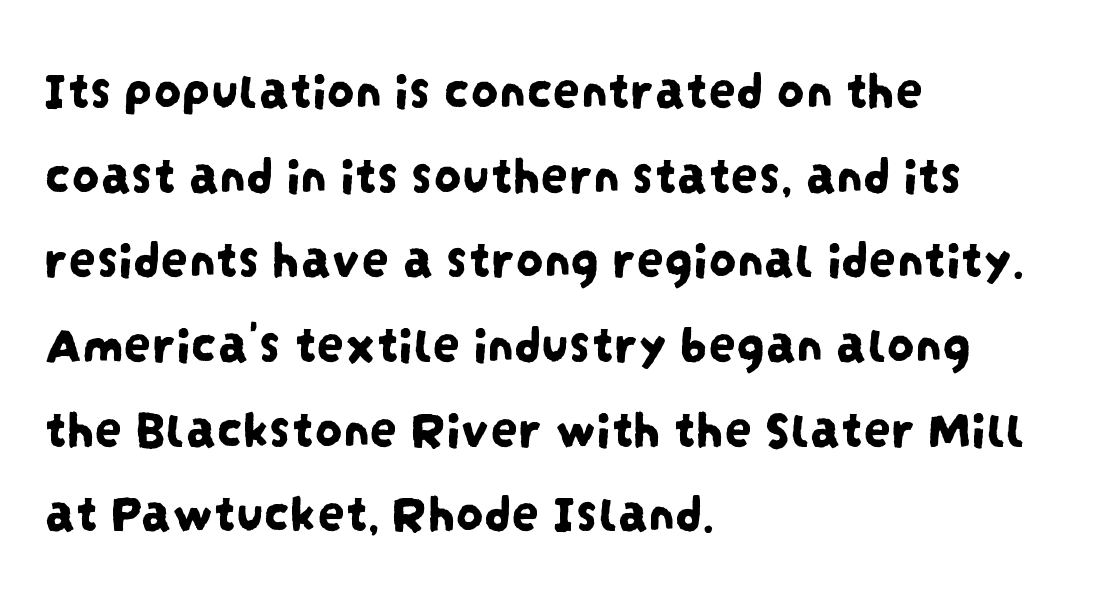
Q: Is the typeface a serif or a sans-serif typeface? A: Sans-serif.
Q: Is the text underlined? A: No.
Q: How is the paragraph aligned? A: Left-aligned.
Q: Is the spacing between letters normal or unusually wide? A: Normal.
Q: Is the spacing between lines tight, normal or loose? A: Normal.
Q: Width (condensed, normal, or wide)? A: Condensed.
Q: Stroke contrast? A: Low.
Q: x-height? A: Large.
Q: Monospaced? A: No.
